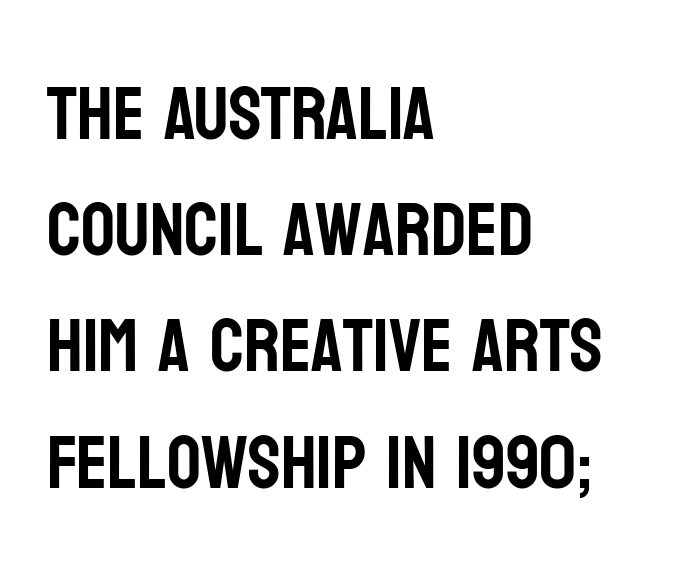
The image shows 75 px condensed sans-serif type, upright; set left-aligned, normal line spacing (1.55x), normal letter spacing, not underlined; low stroke contrast and a large x-height.
